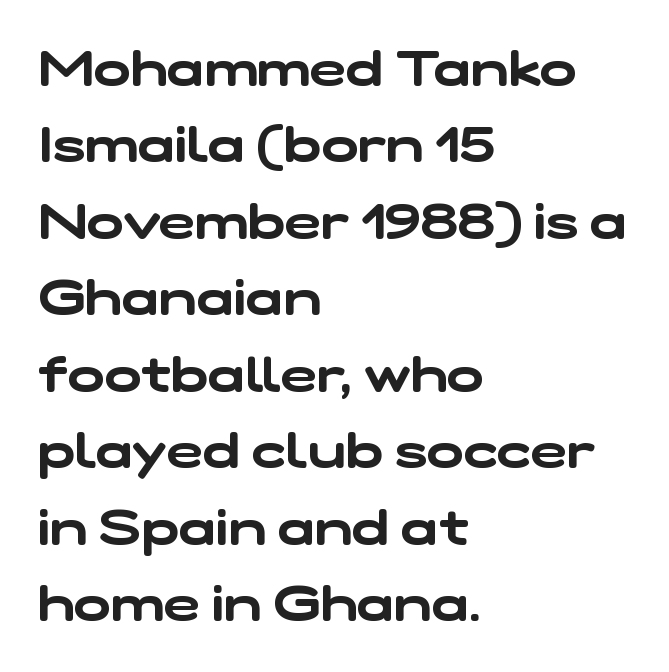
The specimen omits any rule beneath the text block's lines. The letters advance in unequal steps, a hallmark of proportional type. In terms of letterform style, serifs are entirely absent. Leading matches the norm, producing a regular column. The face used here is rendered with its standard letterfit. Is the block centered? No — it sits flush against the left margin.
